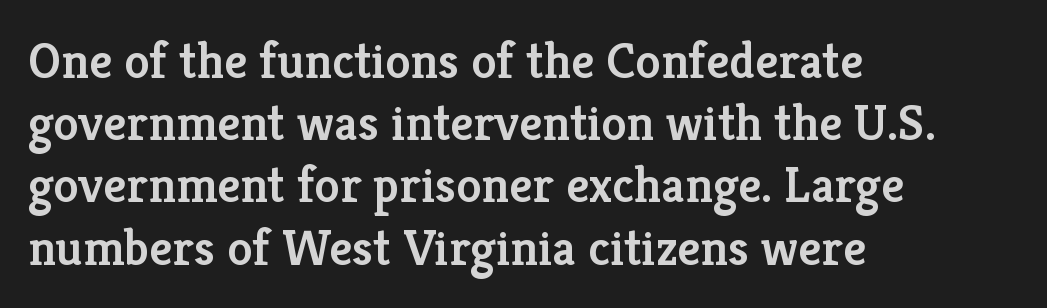
{"serif": "yes", "italic": "no", "bold": "semi", "weight": "semibold", "width": "normal", "stroke_contrast": "low", "x_height": "medium", "monospaced": "no", "underline": "no", "align": "left", "line_spacing_ratio": 1.22, "letter_spacing": "normal", "letter_spacing_em": 0.0, "glyph_px": 51}
